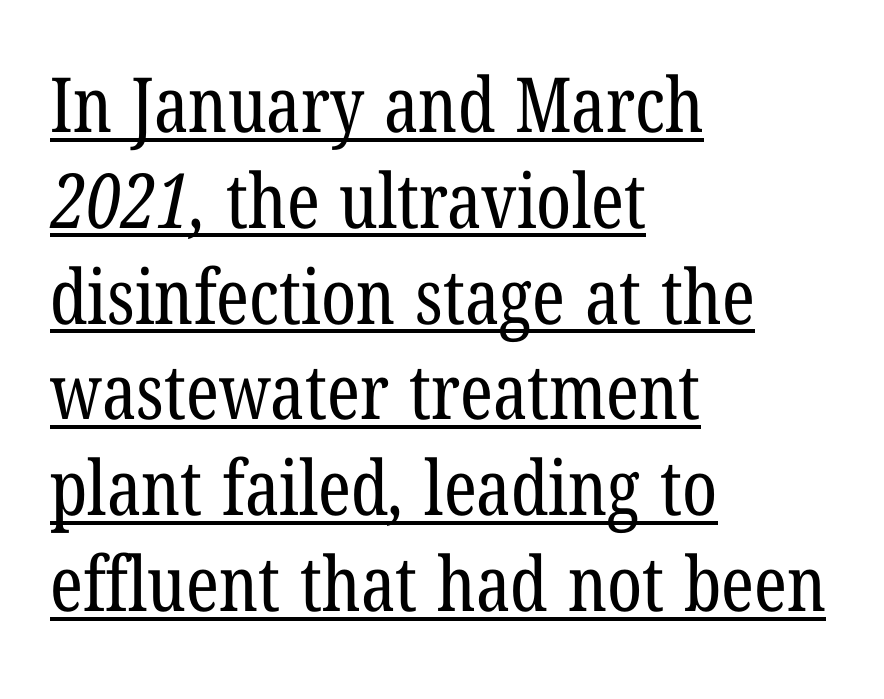
Q: Is the text bold? A: No.
Q: Is the typeface a serif or a sans-serif typeface? A: Serif.
Q: Is the text underlined? A: Yes.
Q: How is the paragraph aligned? A: Left-aligned.
Q: Is the spacing between letters normal or unusually wide? A: Normal.
Q: Is the spacing between lines tight, normal or loose? A: Normal.
Q: Width (condensed, normal, or wide)? A: Condensed.
Q: Stroke contrast? A: Low.
Q: x-height? A: Medium.
Q: Monospaced? A: No.
